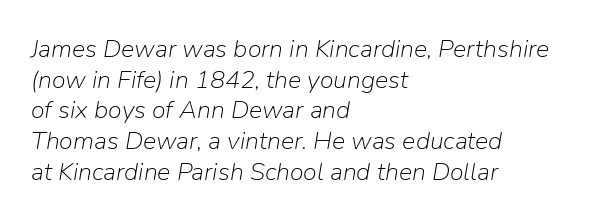
Q: Is the text bold? A: No.
Q: Is the text italic (slanted)? A: Yes, it leans right by about 9 degrees.
Q: Is the text underlined? A: No.
Q: How is the paragraph aligned? A: Left-aligned.
Q: Is the spacing between letters normal or unusually wide? A: Normal.
